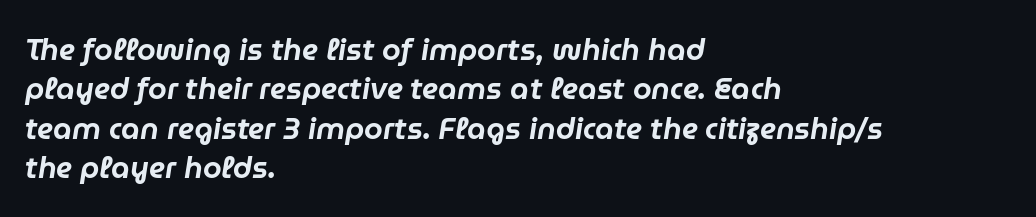
Q: Is the text italic (slanted)? A: Yes, it leans right by about 9 degrees.
Q: Is the text underlined? A: No.
Q: How is the paragraph aligned? A: Left-aligned.
Q: Is the spacing between letters normal or unusually wide? A: Normal.
Q: Is the spacing between lines tight, normal or loose? A: Normal.
Q: Width (condensed, normal, or wide)? A: Normal.
Q: Stroke contrast? A: Low.
Q: x-height? A: Medium.
Q: Monospaced? A: No.
